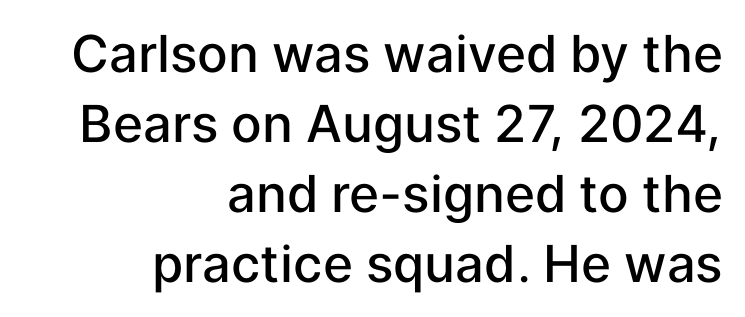
Strokes here are thickened, but only to semibold level. Whoever set this chose a conventional vertical rhythm. Descenders hang freely into open space. The rendering anchors every line to the right-hand side.
